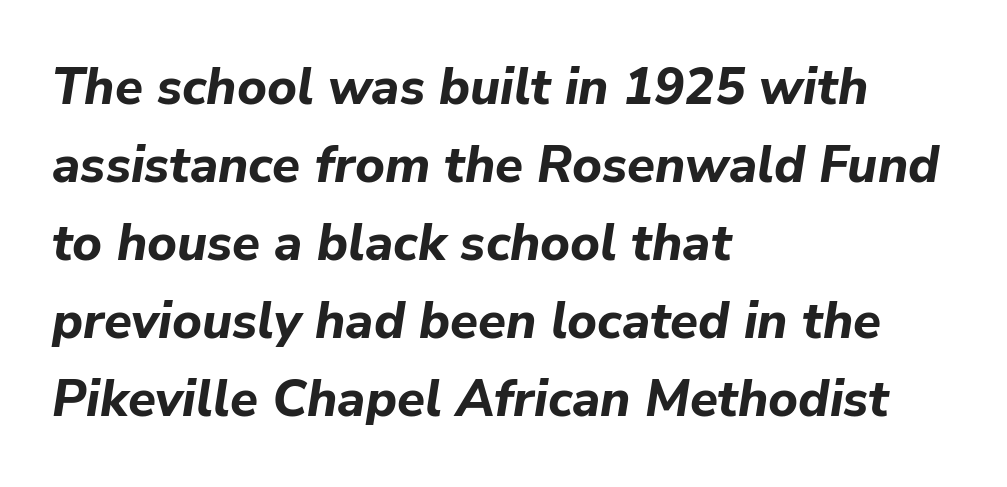
What's the leading like? Ordinary, nothing unusual. Here the designer chose a conventional face with non-uniform glyph widths. Descenders are the only things crossing below the line. Is the type bold? Yes — the strokes are clearly thick and heavy. If you drew a ruler down the left edge, every line would touch it.
